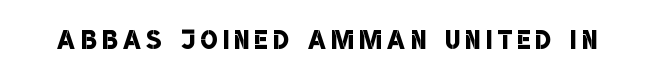
{"serif": "no", "bold": "semi", "weight": "semibold", "width": "condensed", "stroke_contrast": "low", "x_height": "large", "monospaced": "no", "underline": "no", "glyph_px": 35}
